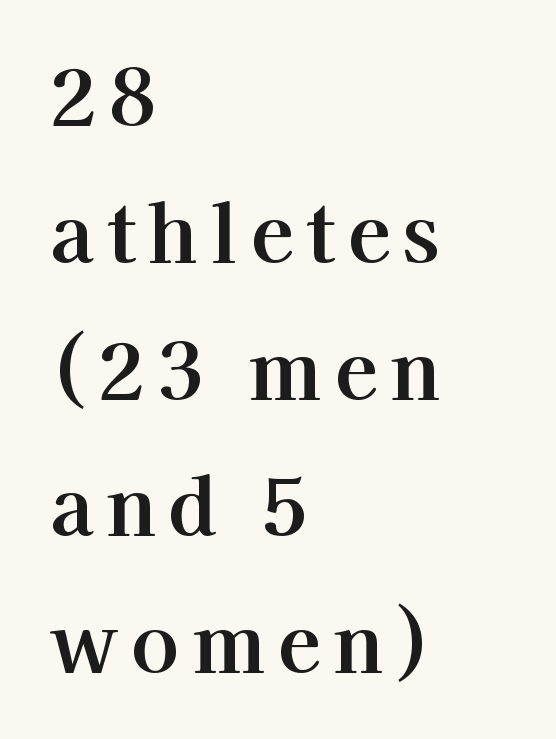
{"serif": "yes", "italic": "no", "width": "normal", "stroke_contrast": "high", "x_height": "medium", "monospaced": "no", "underline": "no", "align": "left", "line_spacing_ratio": 1.71, "glyph_px": 80}
